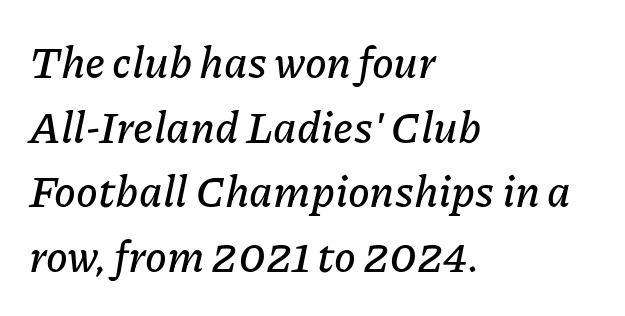
This sample is left-justified, so line endings fall wherever the words run out. No extra tracking has been applied to these lines. Would a proofreader flag this as italicized? Yes. The foot of each line stays bare and open. Think of a printed novel: that variable character pitch is what you see here.
